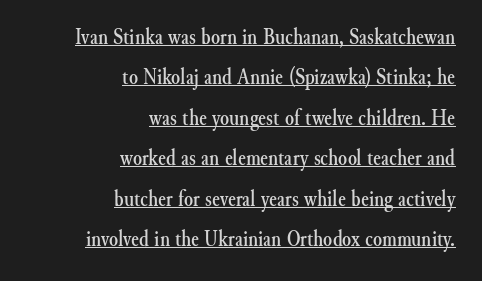
Q: Is the text italic (slanted)? A: No, it is upright.
Q: Is the text underlined? A: Yes.
Q: How is the paragraph aligned? A: Right-aligned.
Q: Is the spacing between letters normal or unusually wide? A: Normal.
